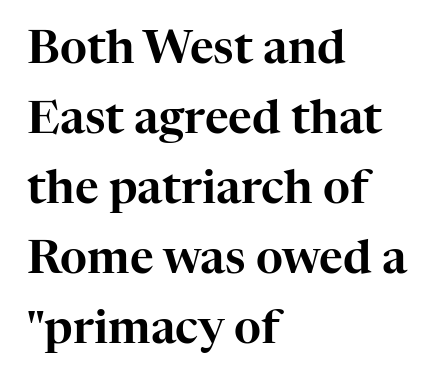
The image shows 46 px serif type, upright; set left-aligned, normal line spacing (1.52x), normal letter spacing, not underlined; high stroke contrast and a medium x-height.
